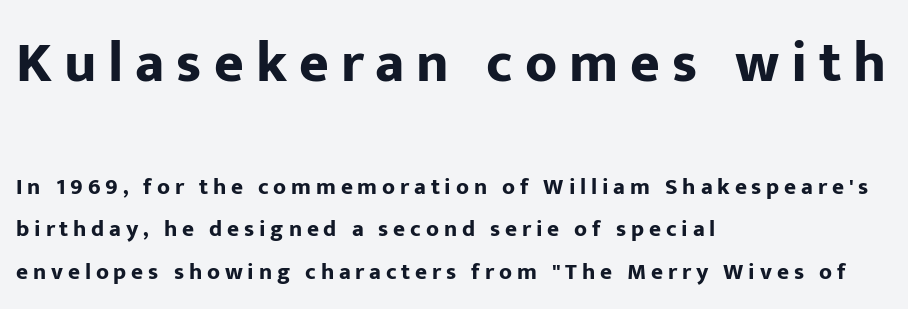
You'd pick this weight for a headline — it's a proper bold. Caption: upper text group enlarged, lower text group reduced. Caption: multi-line text, flush left, ragged right. Do the letters lean? They stand straight.
